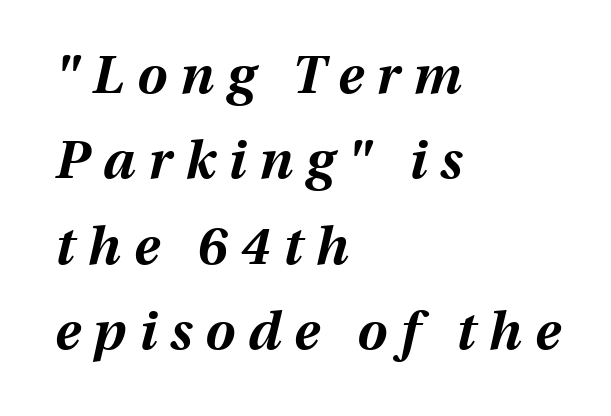
Stroke thickness is high; the sample reads as a true bold. Unmarked baselines from the first word to the last. Rendered with sloped, italic letterforms. The designer left line spacing at the default. The face used here is rendered with a markedly widened letterfit.
